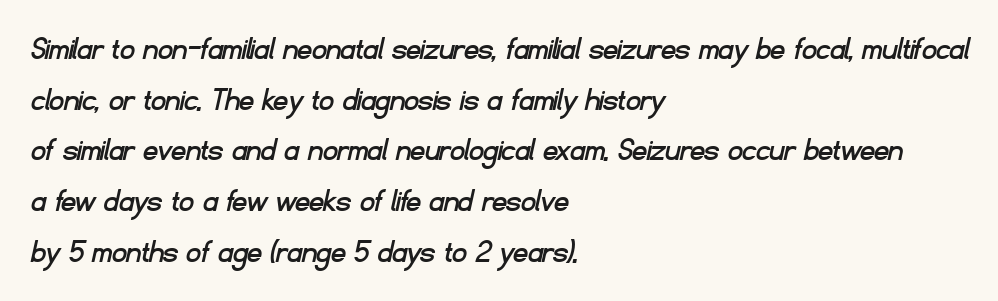
Q: Is the typeface a serif or a sans-serif typeface? A: Sans-serif.
Q: Is the text underlined? A: No.
Q: How is the paragraph aligned? A: Left-aligned.
Q: Is the spacing between letters normal or unusually wide? A: Normal.
Q: Is the spacing between lines tight, normal or loose? A: Normal.
Q: Width (condensed, normal, or wide)? A: Normal.
Q: Stroke contrast? A: Low.
Q: x-height? A: Small.
Q: Monospaced? A: No.
